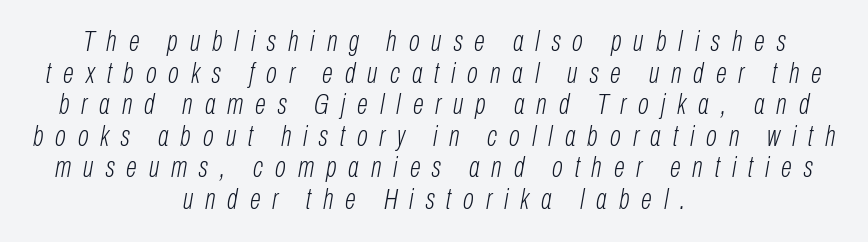
Q: Is the text bold? A: No.
Q: Is the text italic (slanted)? A: Yes, it leans right by about 10 degrees.
Q: Is the text underlined? A: No.
Q: How is the paragraph aligned? A: Centered.
Q: Is the spacing between letters normal or unusually wide? A: Unusually wide.
Q: Is the spacing between lines tight, normal or loose? A: Tight.
Q: Width (condensed, normal, or wide)? A: Condensed.
Q: Stroke contrast? A: Low.
Q: x-height? A: Medium.
Q: Monospaced? A: No.
